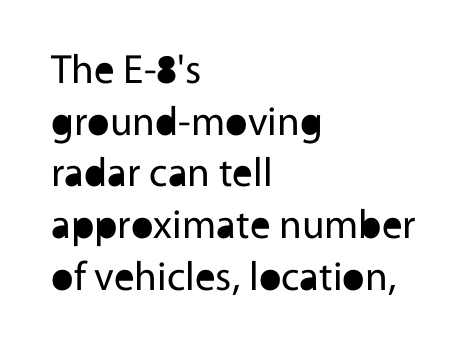
{"serif": "no", "italic": "no", "bold": "no", "weight": "regular", "width": "normal", "x_height": "medium", "monospaced": "no", "underline": "no", "align": "left", "line_spacing": "normal", "line_spacing_ratio": 1.26, "letter_spacing": "normal", "letter_spacing_em": 0.0, "glyph_px": 41}
